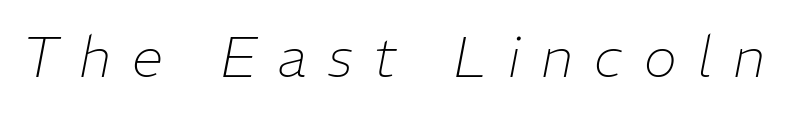
The tracking jumps out immediately: characters are airy and widely separated. The lettering tilts uniformly, giving the passage an italic look. The strokes are not fattened; the text isn't bold. The letters advance in unequal steps, a hallmark of proportional type.
